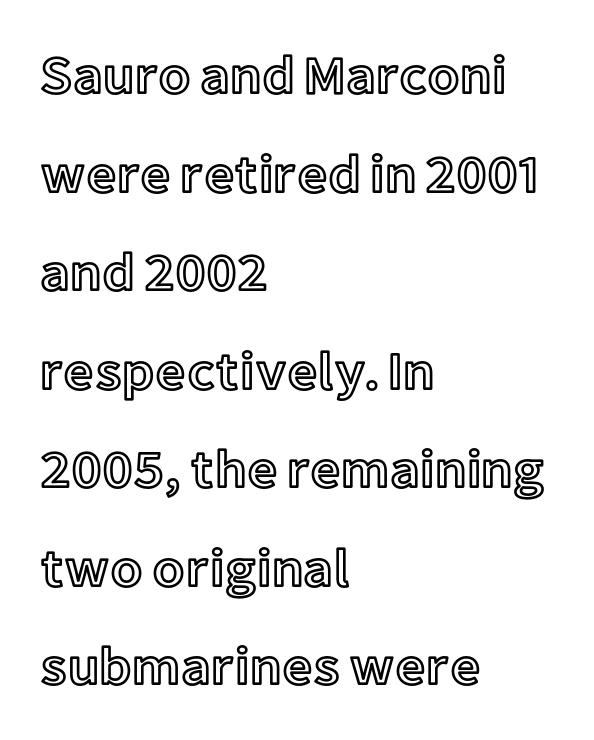
Caption: standard tracking, unaltered. Casual observation: everything's shoved over to the left. Characters remain perfectly vertical along every line. Nobody drew a line under any word here.
